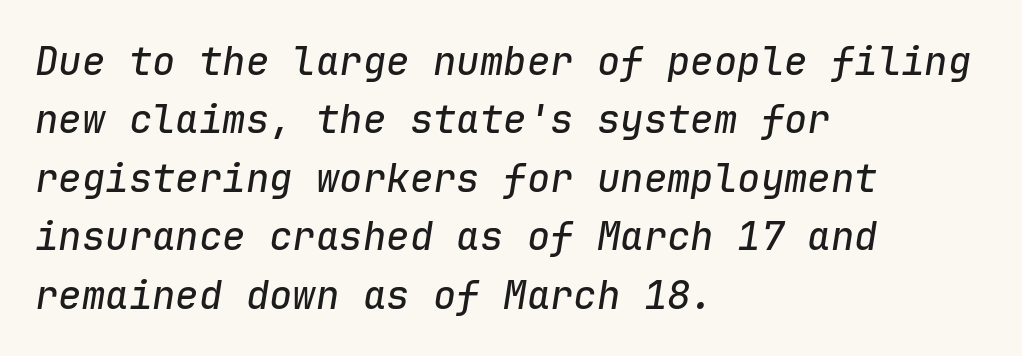
{"italic": "yes", "lean": "right", "slant_degrees": 9, "width": "normal", "stroke_contrast": "low", "x_height": "medium", "monospaced": "yes", "underline": "no", "align": "left", "line_spacing": "normal", "line_spacing_ratio": 1.5, "letter_spacing": "normal", "letter_spacing_em": 0.0, "glyph_px": 39}
